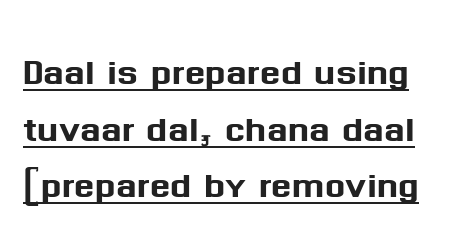
{"serif": "no", "italic": "no", "width": "normal", "stroke_contrast": "medium", "x_height": "medium", "monospaced": "no", "underline": "yes", "line_spacing_ratio": 1.18, "letter_spacing": "normal", "letter_spacing_em": 0.0, "glyph_px": 48}
